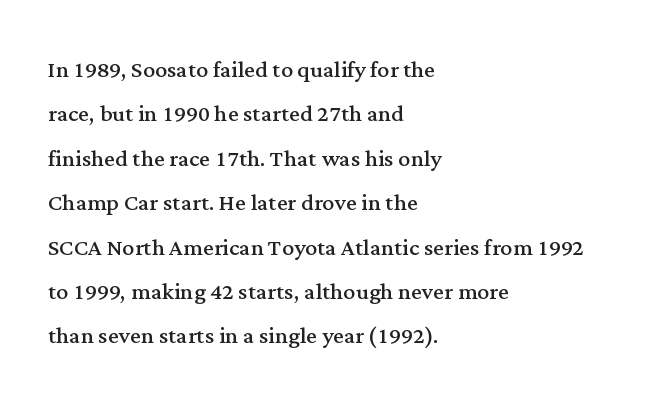
Q: Is the text bold? A: No.
Q: Is the text italic (slanted)? A: No, it is upright.
Q: Is the typeface a serif or a sans-serif typeface? A: Serif.
Q: Is the text underlined? A: No.
Q: How is the paragraph aligned? A: Left-aligned.
Q: Is the spacing between letters normal or unusually wide? A: Normal.
Q: Is the spacing between lines tight, normal or loose? A: Normal.
Q: Width (condensed, normal, or wide)? A: Normal.
Q: Stroke contrast? A: Medium.
Q: x-height? A: Medium.
Q: Monospaced? A: No.
